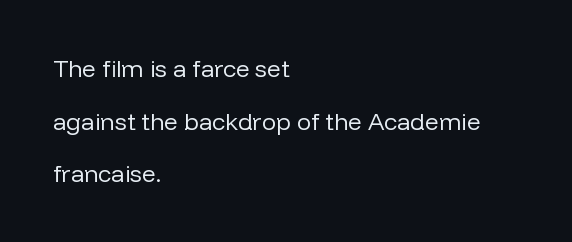
Which margin do the lines hug? The left one — the right edge is uneven. What's the leading like? Stretched, with rows far apart. The typesetting does not lean heavy: it is not bold. Posture: straight, roman, zero tilt. The zone under the glyphs is completely vacant. Honestly, the letter spacing is just normal — you wouldn't notice it.
